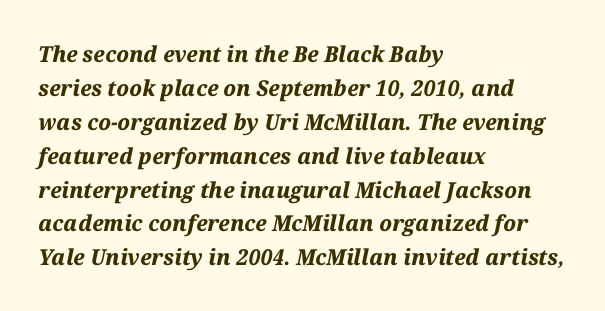
Q: Is the text bold? A: Yes.
Q: Is the text italic (slanted)? A: Yes, it leans right by about 12 degrees.
Q: Is the text underlined? A: No.
Q: How is the paragraph aligned? A: Left-aligned.
Q: Is the spacing between letters normal or unusually wide? A: Normal.
Q: Is the spacing between lines tight, normal or loose? A: Normal.
